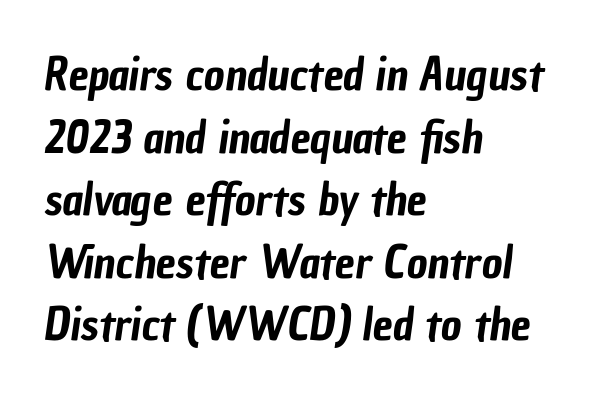
Q: Is the typeface a serif or a sans-serif typeface? A: Sans-serif.
Q: Is the text underlined? A: No.
Q: How is the paragraph aligned? A: Left-aligned.
Q: Is the spacing between letters normal or unusually wide? A: Normal.
Q: Is the spacing between lines tight, normal or loose? A: Normal.
Q: Width (condensed, normal, or wide)? A: Condensed.
Q: Stroke contrast? A: Low.
Q: x-height? A: Medium.
Q: Monospaced? A: No.
